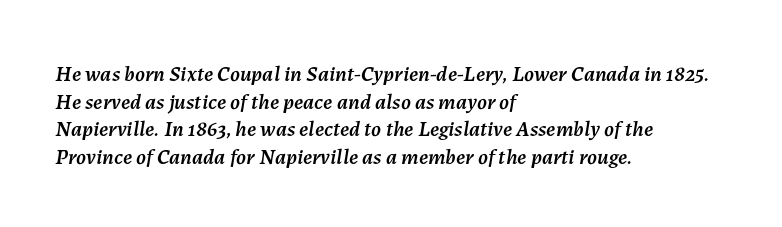
Q: Is the text italic (slanted)? A: Yes, it leans right by about 7 degrees.
Q: Is the text underlined? A: No.
Q: How is the paragraph aligned? A: Left-aligned.
Q: Is the spacing between letters normal or unusually wide? A: Normal.
Q: Is the spacing between lines tight, normal or loose? A: Normal.
